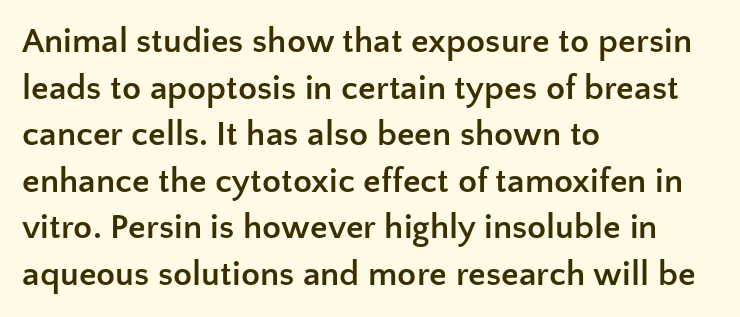
Has an underline been added? It has not. If you drew a ruler down the left edge, every line would touch it. Spacing verdict: proportional, widths tailored to each character. Classification — sans serif. Nothing unusual about the tracking: characters are spaced as the font intends.
